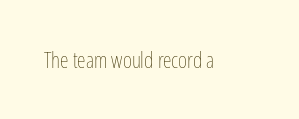
{"italic": "no", "bold": "no", "underline": "no", "letter_spacing": "normal", "letter_spacing_em": 0.0, "glyph_px": 22}
